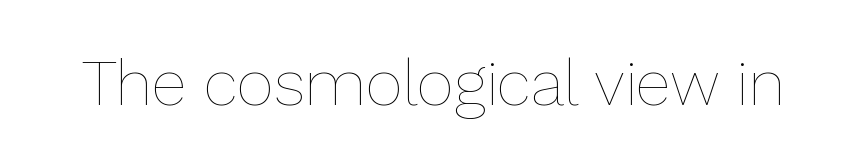
Is this a fixed-width face? No — the glyphs have proportional, varying widths. The baseline area is clear. Is the letter spacing exaggerated? No — it looks like the ordinary default. Summary of weight: not heavy and not bold. This is roman type, the default non-slanted kind.
